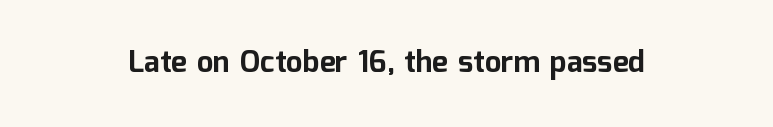
The image shows 30 px bold sans-serif type, upright; set centered, normal letter spacing, not underlined; low stroke contrast and a medium x-height.
